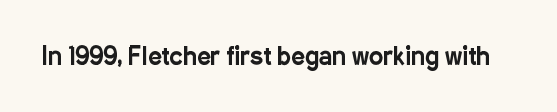
Q: Is the text italic (slanted)? A: No, it is upright.
Q: Is the text underlined? A: No.
Q: Is the spacing between letters normal or unusually wide? A: Normal.
